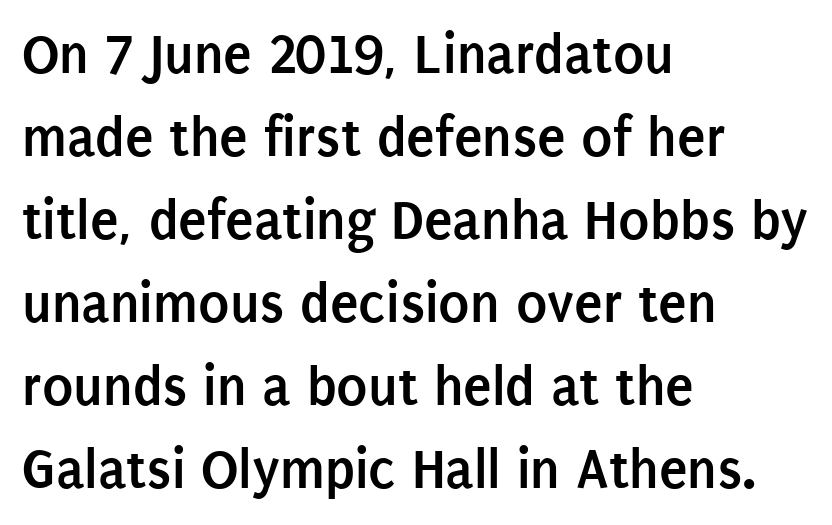
Q: Is the text bold? A: Yes.
Q: Is the text italic (slanted)? A: No, it is upright.
Q: Is the typeface a serif or a sans-serif typeface? A: Sans-serif.
Q: Is the text underlined? A: No.
Q: How is the paragraph aligned? A: Left-aligned.
Q: Is the spacing between letters normal or unusually wide? A: Normal.
Q: Is the spacing between lines tight, normal or loose? A: Normal.
Q: Width (condensed, normal, or wide)? A: Condensed.
Q: Stroke contrast? A: Low.
Q: x-height? A: Large.
Q: Monospaced? A: No.
